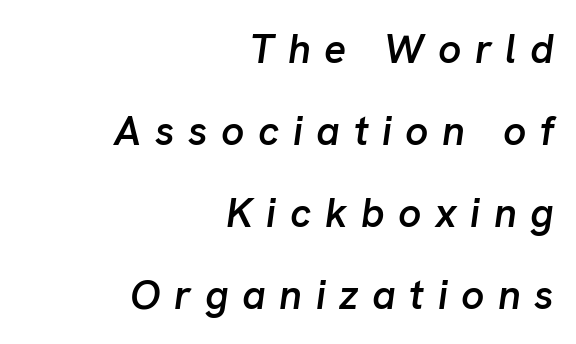
Q: Is the text bold? A: Semi-bold.
Q: Is the text italic (slanted)? A: Yes, it leans right by about 8 degrees.
Q: Is the text underlined? A: No.
Q: How is the paragraph aligned? A: Right-aligned.
Q: Is the spacing between letters normal or unusually wide? A: Unusually wide.
Q: Is the spacing between lines tight, normal or loose? A: Loose.
Q: Width (condensed, normal, or wide)? A: Normal.
Q: Stroke contrast? A: Low.
Q: x-height? A: Medium.
Q: Monospaced? A: No.
